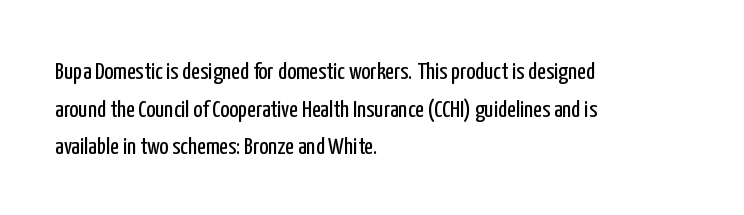
The image shows 24 px text type, upright; set left-aligned, normal line spacing (1.57x), normal letter spacing, not underlined.
